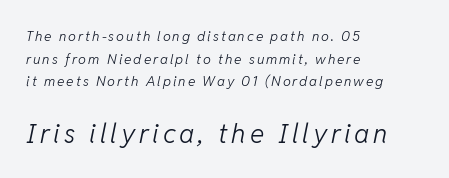
Compare the two chunks: the lower has the greater cap height. Casual observation: everything's shoved over to the left. Interline gaps are of average width in this sample. Emphasis-style slanted type is in use. Underline: absent.
